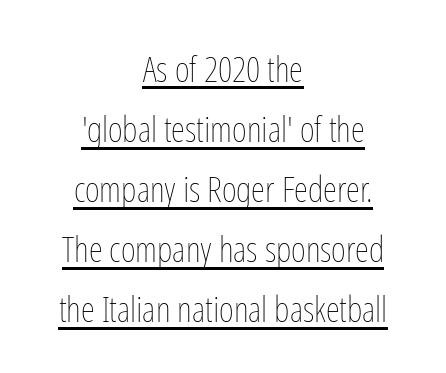
{"italic": "no", "bold": "no", "weight": "thin", "width": "condensed", "stroke_contrast": "low", "x_height": "medium", "monospaced": "no", "underline": "yes", "align": "center", "line_spacing": "normal", "line_spacing_ratio": 1.67, "letter_spacing": "normal", "letter_spacing_em": 0.0, "glyph_px": 36}
